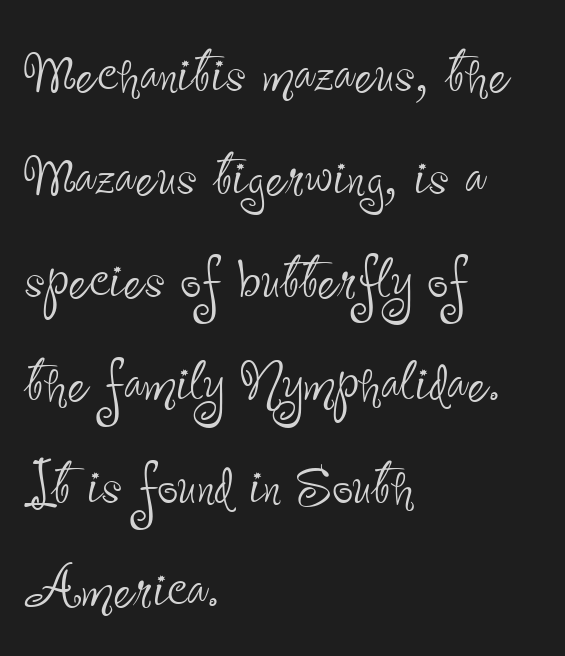
{"serif": "no", "bold": "no", "weight": "thin", "width": "condensed", "stroke_contrast": "low", "x_height": "small", "monospaced": "no", "underline": "no", "align": "left", "line_spacing": "normal", "line_spacing_ratio": 1.41, "letter_spacing": "normal", "letter_spacing_em": 0.0, "glyph_px": 73}
